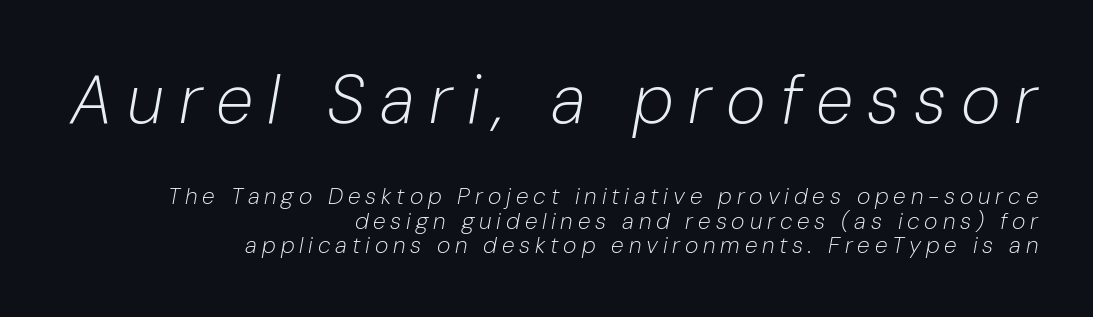
{"italic": "yes", "lean": "right", "slant_degrees": 10, "bold": "no", "weight": "light", "width": "normal", "stroke_contrast": "low", "x_height": "medium", "monospaced": "no", "underline": "no", "align": "right", "line_spacing": "tight", "line_spacing_ratio": 1.06, "letter_spacing": "wide", "letter_spacing_em": 0.21, "larger_block": "first", "size_ratio": 2.96, "glyph_px": 68}
